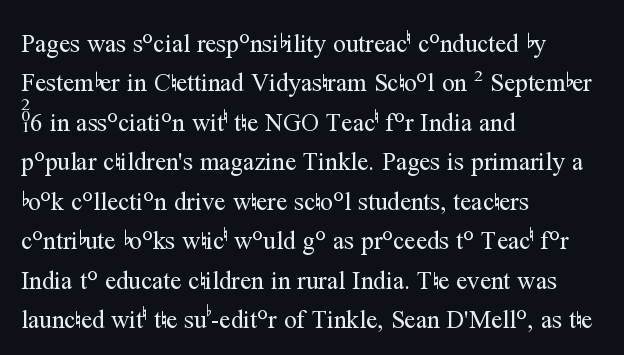
The image shows 25 px text type, upright; set left-aligned, normal line spacing (1.58x), normal letter spacing, not underlined.
